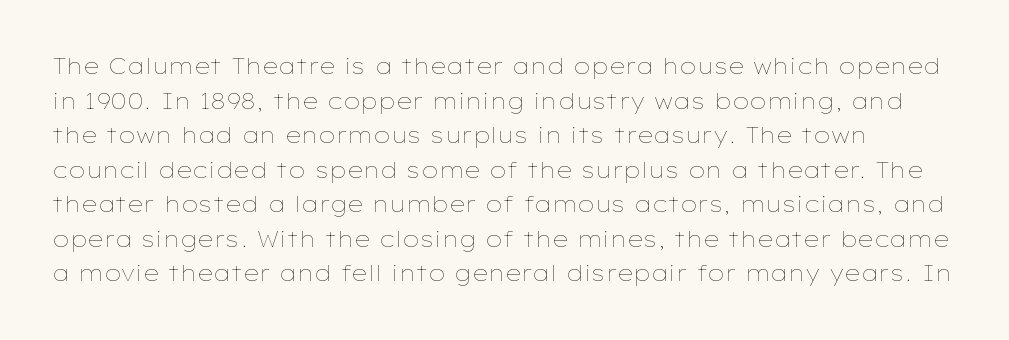
Letters rest on an invisible, unmarked baseline. These glyphs show unthickened strokes, regular width or finer. Horizontal bands of white between lines are of average thickness. The letterforms sit shoulder to shoulder at normal distance. Nope, not italic — everything's standing straight.
